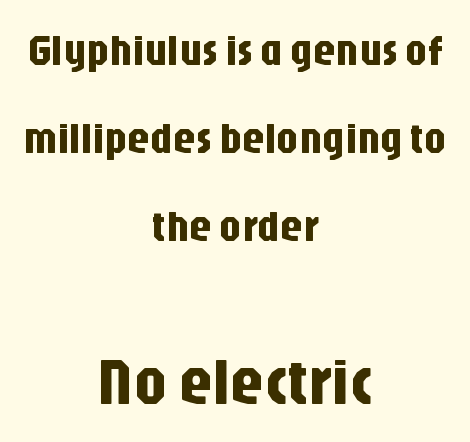
The image shows 66 px condensed sans-serif type, upright; set centered, loose line spacing (2.0x), normal letter spacing, not underlined; the second (bottom) block is 1.5x larger; low stroke contrast and a large x-height.
